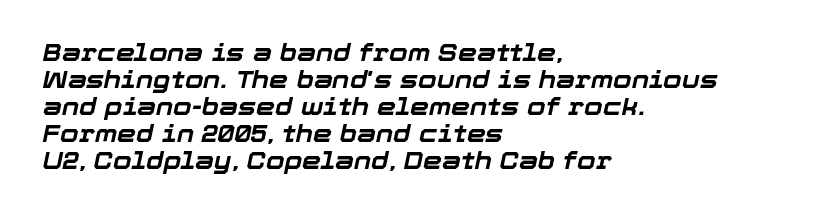
The image shows 24 px bold type, italic (leaning right); set left-aligned, tight line spacing (1.13x), normal letter spacing, not underlined.
